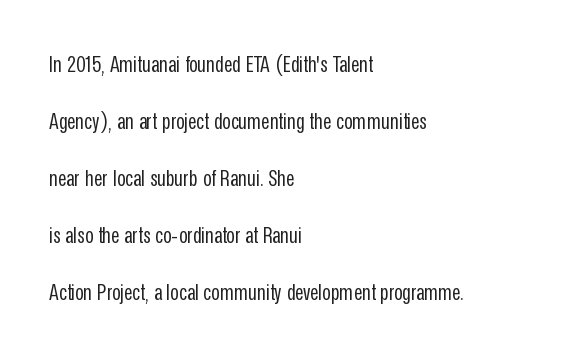
Tracking value appears to be zero — textbook default spacing. The text block is weighted toward the left margin, trailing off unevenly rightward. The zone under the glyphs is completely vacant. Loosely led — the rows are spread out. Is there any slant? The stems are plumb. Heaviness? Minimal to ordinary, like unemphasized prose.
